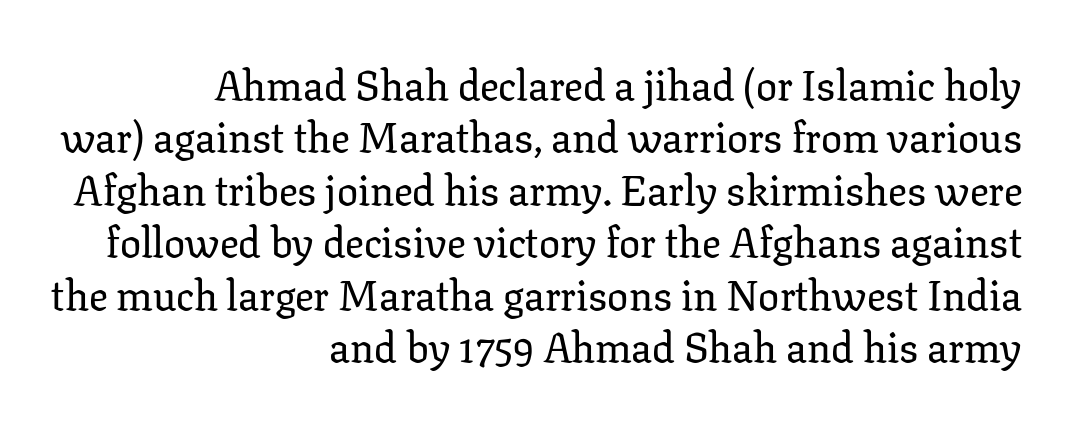
{"serif": "yes", "italic": "no", "width": "normal", "stroke_contrast": "low", "x_height": "medium", "monospaced": "no", "underline": "no", "align": "right", "line_spacing": "normal", "line_spacing_ratio": 1.25, "letter_spacing": "normal", "letter_spacing_em": 0.0, "glyph_px": 42}
